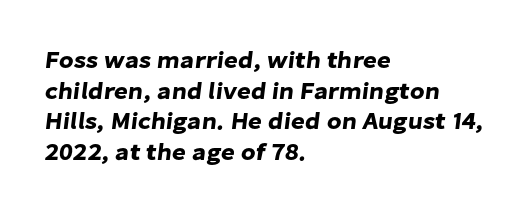
The image shows 24 px text type; set left-aligned, normal line spacing (1.28x), normal letter spacing, not underlined.
